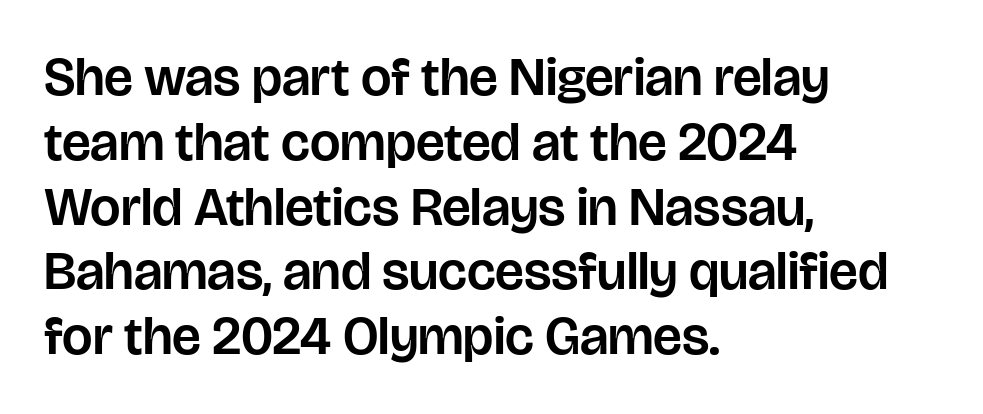
{"serif": "no", "italic": "no", "width": "normal", "stroke_contrast": "low", "x_height": "large", "monospaced": "no", "underline": "no", "align": "left", "line_spacing_ratio": 1.2, "letter_spacing": "normal", "letter_spacing_em": 0.0, "glyph_px": 54}
